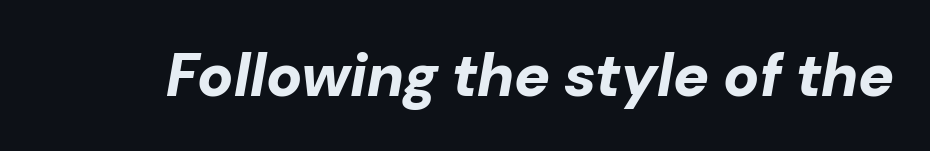
{"italic": "yes", "lean": "right", "slant_degrees": 10, "bold": "yes", "weight": "bold", "width": "normal", "stroke_contrast": "low", "x_height": "medium", "monospaced": "no", "underline": "no", "letter_spacing": "normal", "letter_spacing_em": 0.0, "glyph_px": 60}
